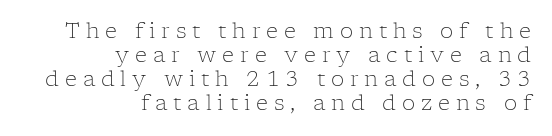
The image shows 21 px text type, upright; set right-aligned, tight line spacing (1.14x), unusually wide letter spacing (+0.28 em), not underlined.
